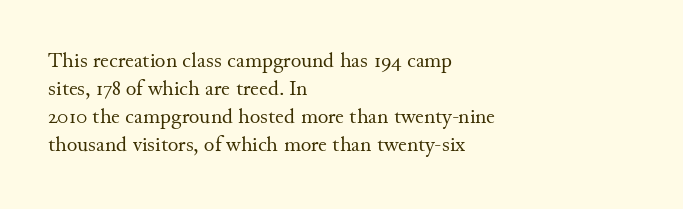
No extra ink here — the face is not bold. Students, observe: this is what conventionally led text looks like. Visually the block forms a straight wall on the left and a jagged coastline on the right. Clear beneath every line of the passage.
